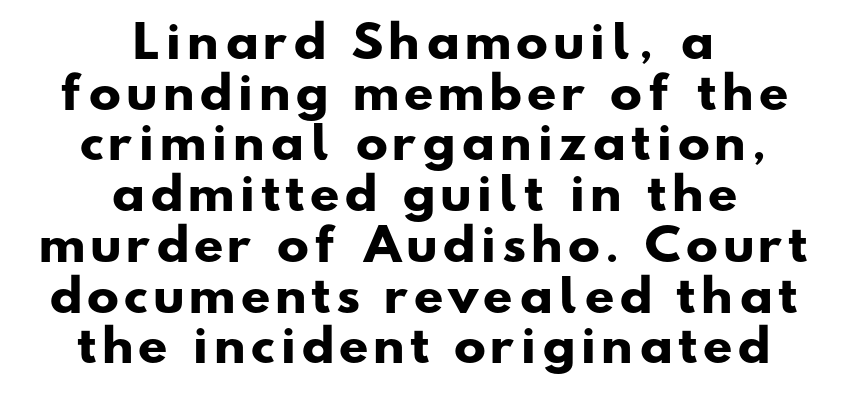
{"serif": "no", "bold": "yes", "weight": "heavy", "width": "wide", "stroke_contrast": "low", "x_height": "small", "monospaced": "no", "underline": "no", "align": "center", "line_spacing_ratio": 1.18, "glyph_px": 43}
